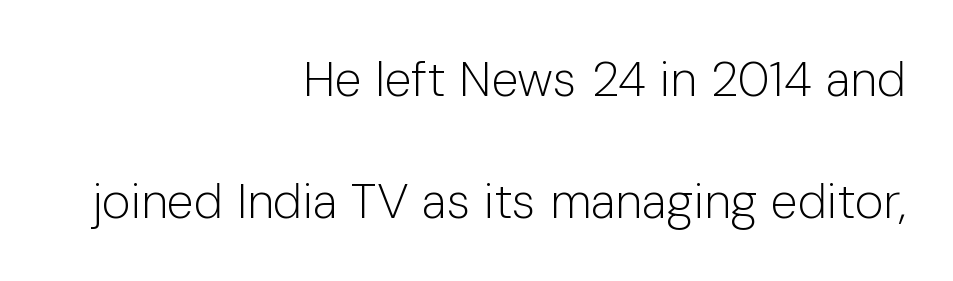
The image shows 49 px light sans-serif type, upright; set right-aligned, loose line spacing (2.48x), normal letter spacing, not underlined; low stroke contrast and a medium x-height.
